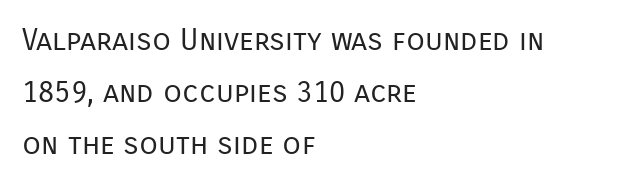
Q: Is the text bold? A: No.
Q: Is the text italic (slanted)? A: No, it is upright.
Q: Is the typeface a serif or a sans-serif typeface? A: Sans-serif.
Q: Is the text underlined? A: No.
Q: How is the paragraph aligned? A: Left-aligned.
Q: Is the spacing between letters normal or unusually wide? A: Normal.
Q: Width (condensed, normal, or wide)? A: Normal.
Q: Stroke contrast? A: Low.
Q: x-height? A: Medium.
Q: Monospaced? A: No.
